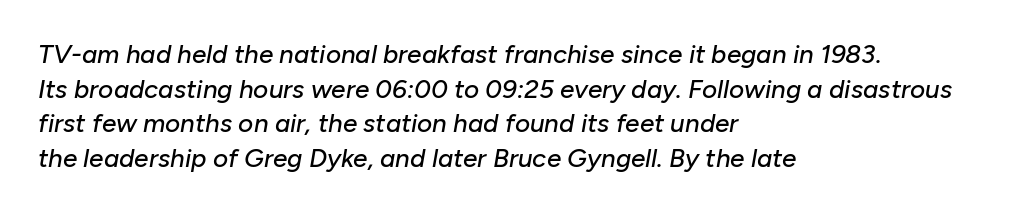
The passage shown leans; its letterforms are oblique. Normally led — the rows are evenly, conventionally spaced. Nobody touched the tracking dial on this one. Rule under the text: the space is simply empty. Alignment: flush left.
